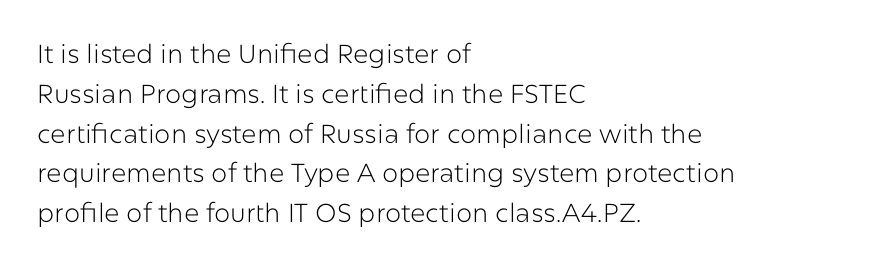
The image shows 26 px text type, upright; set left-aligned, normal line spacing (1.53x), normal letter spacing, not underlined.
